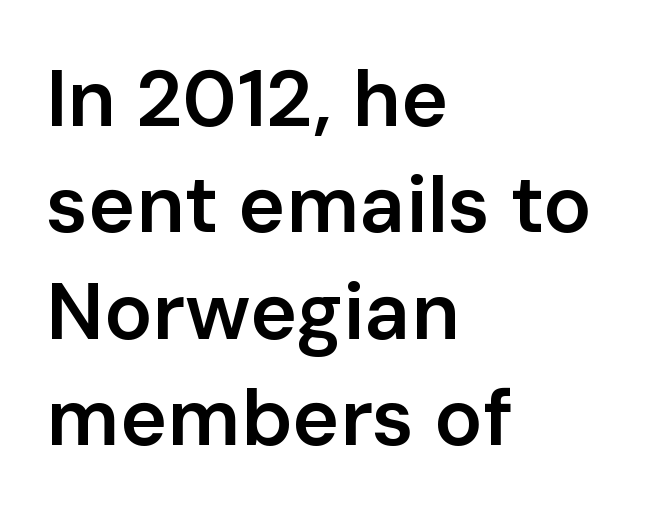
The block of text has a typical density, with ordinary space between rows. The rendering shows plain stroke endings on the letterforms — a sans-serif design. These words are printed semibold, heavier than regular yet not bold. Quick note: underline off. Think of a printed novel: that variable character pitch is what you see here. Compared with a centered layout, this one pins lines to the left instead.
